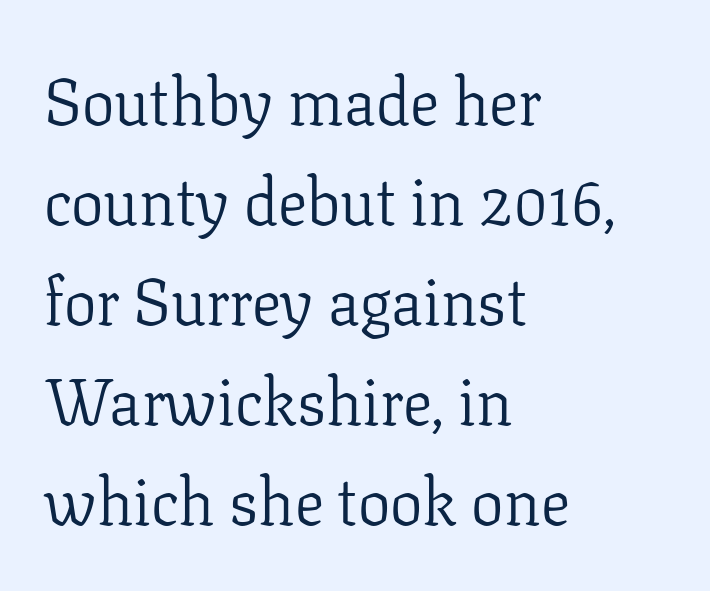
The image shows 65 px light serif type, upright; set left-aligned, normal line spacing (1.54x), normal letter spacing, not underlined; low stroke contrast and a medium x-height.
